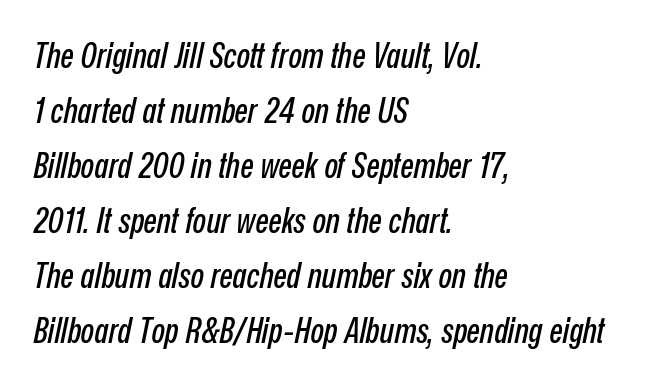
Q: Is the text italic (slanted)? A: Yes, it leans right by about 12 degrees.
Q: Is the text underlined? A: No.
Q: How is the paragraph aligned? A: Left-aligned.
Q: Is the spacing between letters normal or unusually wide? A: Normal.
Q: Is the spacing between lines tight, normal or loose? A: Normal.
Q: Width (condensed, normal, or wide)? A: Condensed.
Q: Stroke contrast? A: Low.
Q: x-height? A: Medium.
Q: Monospaced? A: No.
